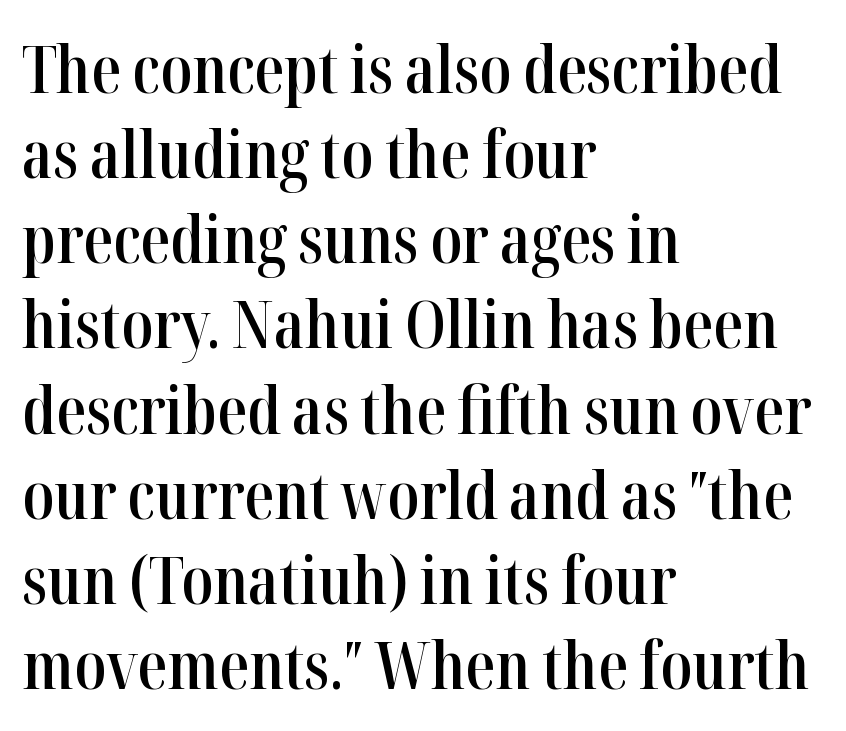
Q: Is the text bold? A: Semi-bold.
Q: Is the text italic (slanted)? A: No, it is upright.
Q: Is the typeface a serif or a sans-serif typeface? A: Serif.
Q: Is the text underlined? A: No.
Q: How is the paragraph aligned? A: Left-aligned.
Q: Is the spacing between letters normal or unusually wide? A: Normal.
Q: Is the spacing between lines tight, normal or loose? A: Normal.
Q: Width (condensed, normal, or wide)? A: Condensed.
Q: Stroke contrast? A: High.
Q: x-height? A: Medium.
Q: Monospaced? A: No.
